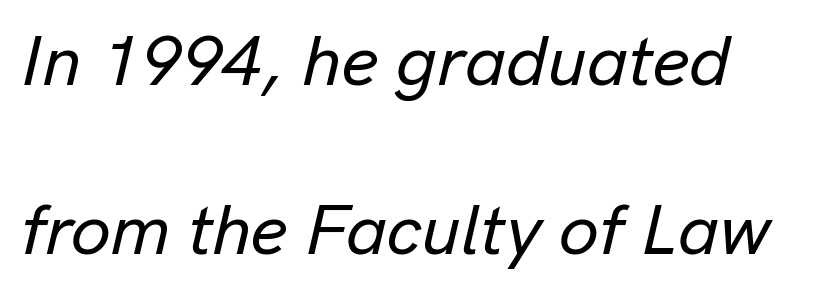
{"italic": "yes", "lean": "right", "slant_degrees": 13, "width": "normal", "stroke_contrast": "low", "x_height": "medium", "monospaced": "no", "underline": "no", "line_spacing": "loose", "line_spacing_ratio": 2.38, "letter_spacing": "normal", "letter_spacing_em": 0.0, "glyph_px": 71}
